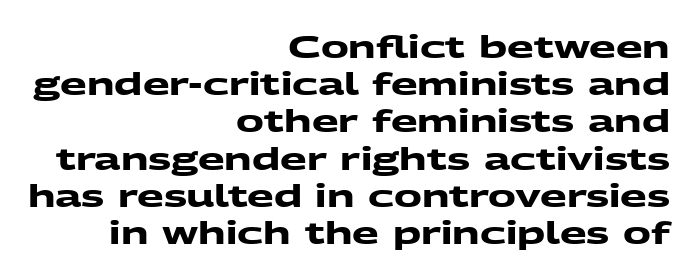
The image shows 31 px heavy, wide sans-serif type; set right-aligned, line spacing 1.2x, normal letter spacing, not underlined; medium stroke contrast and a medium x-height.
